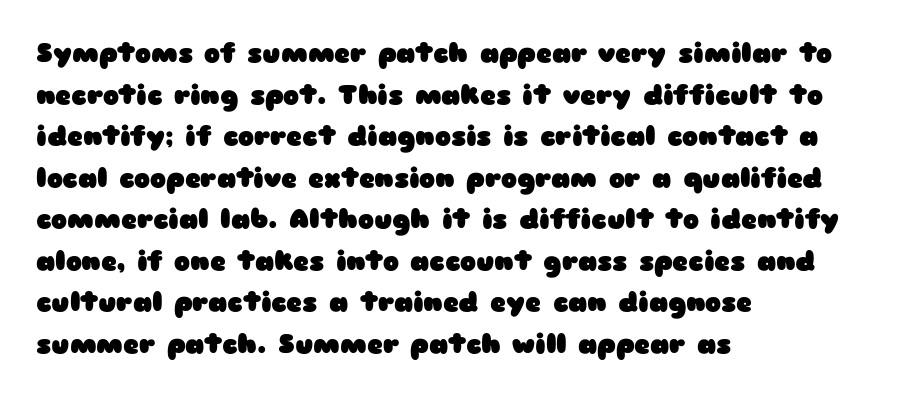
Q: Is the text bold? A: Yes.
Q: Is the text italic (slanted)? A: No, it is upright.
Q: Is the text underlined? A: No.
Q: How is the paragraph aligned? A: Left-aligned.
Q: Is the spacing between letters normal or unusually wide? A: Normal.
Q: Is the spacing between lines tight, normal or loose? A: Normal.
